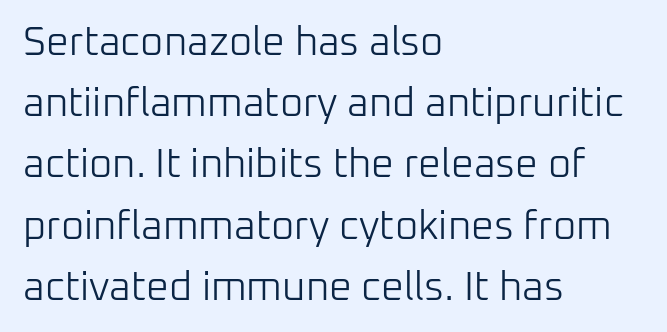
Q: Is the text bold? A: No.
Q: Is the text italic (slanted)? A: No, it is upright.
Q: Is the typeface a serif or a sans-serif typeface? A: Sans-serif.
Q: Is the text underlined? A: No.
Q: How is the paragraph aligned? A: Left-aligned.
Q: Is the spacing between letters normal or unusually wide? A: Normal.
Q: Is the spacing between lines tight, normal or loose? A: Normal.
Q: Width (condensed, normal, or wide)? A: Normal.
Q: Stroke contrast? A: Low.
Q: x-height? A: Medium.
Q: Monospaced? A: No.
